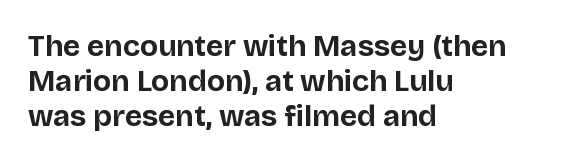
The image shows 30 px bold sans-serif type, upright; set left-aligned, line spacing 1.16x, normal letter spacing, not underlined; low stroke contrast and a large x-height.
